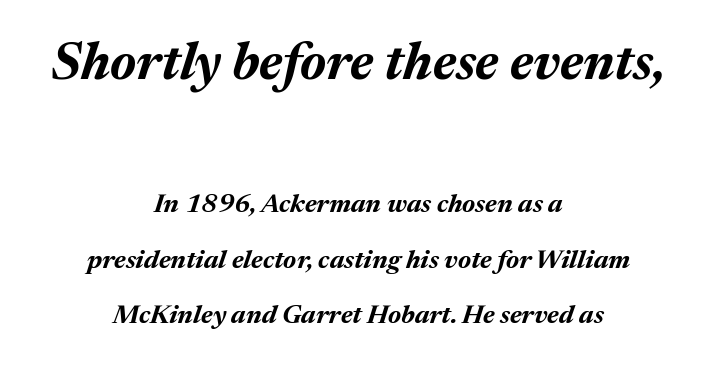
The lines are quadded center. The face used here is proportionally spaced, like ordinary book or web type. Italic? Definitely — the glyphs are oblique. Between these two stacked blocks, the higher one wins on size.
